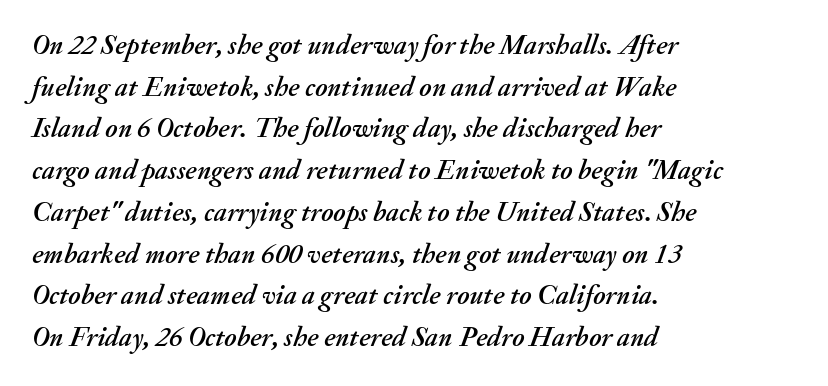
{"italic": "yes", "lean": "right", "slant_degrees": 20, "width": "normal", "stroke_contrast": "medium", "x_height": "small", "monospaced": "no", "underline": "no", "align": "left", "line_spacing": "normal", "line_spacing_ratio": 1.49, "letter_spacing": "normal", "letter_spacing_em": 0.0, "glyph_px": 28}
